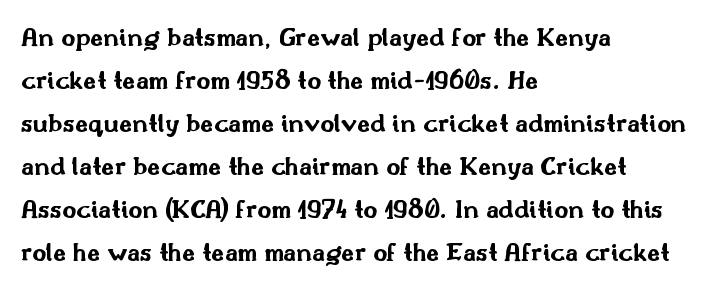
The image shows 27 px bold type, upright; set left-aligned, normal line spacing (1.59x), normal letter spacing, not underlined.
